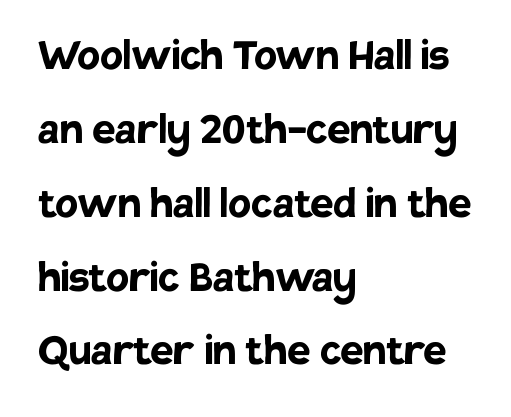
{"serif": "no", "italic": "no", "bold": "yes", "weight": "semibold", "width": "normal", "stroke_contrast": "low", "x_height": "large", "monospaced": "no", "underline": "no", "align": "left", "line_spacing": "normal", "line_spacing_ratio": 1.42, "letter_spacing": "normal", "letter_spacing_em": 0.0, "glyph_px": 52}
